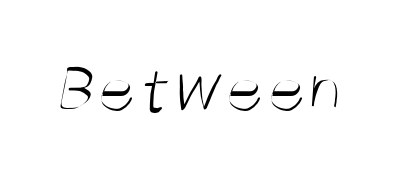
Q: Is the text bold? A: No.
Q: Is the typeface a serif or a sans-serif typeface? A: Sans-serif.
Q: Is the text underlined? A: No.
Q: Is the spacing between letters normal or unusually wide? A: Normal.
Q: Width (condensed, normal, or wide)? A: Condensed.
Q: Stroke contrast? A: Medium.
Q: x-height? A: Large.
Q: Monospaced? A: No.
